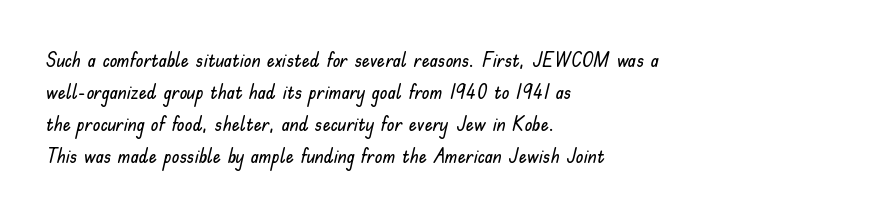
The ragged edge is on the right, which tells us the setting is flush left. The words here are not underlined. Inter-character spacing is left at the font's built-in metrics. What's the leading like? Ordinary, nothing unusual.
